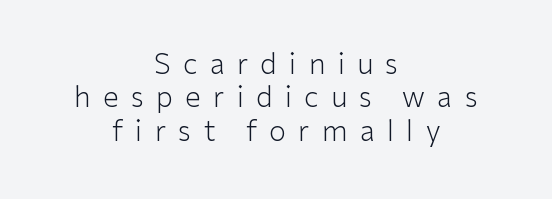
The image shows 28 px light sans-serif type, upright; set centered, line spacing 1.19x, unusually wide letter spacing (+0.44 em), not underlined; low stroke contrast and a medium x-height.
